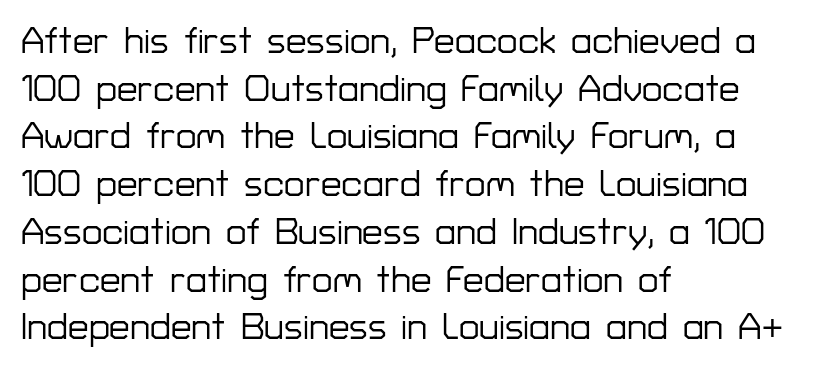
{"serif": "no", "italic": "no", "width": "normal", "stroke_contrast": "low", "x_height": "medium", "monospaced": "no", "underline": "no", "align": "left", "line_spacing": "normal", "line_spacing_ratio": 1.29, "letter_spacing": "normal", "letter_spacing_em": 0.0, "glyph_px": 37}
